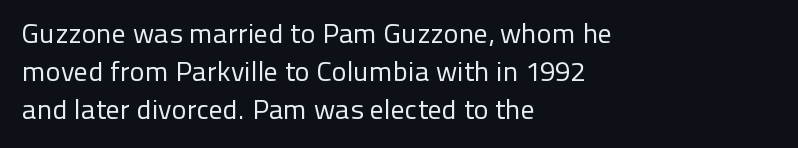
The image shows 28 px regular-weight sans-serif type, upright; set left-aligned, normal line spacing (1.35x), normal letter spacing, not underlined; low stroke contrast and a medium x-height.
